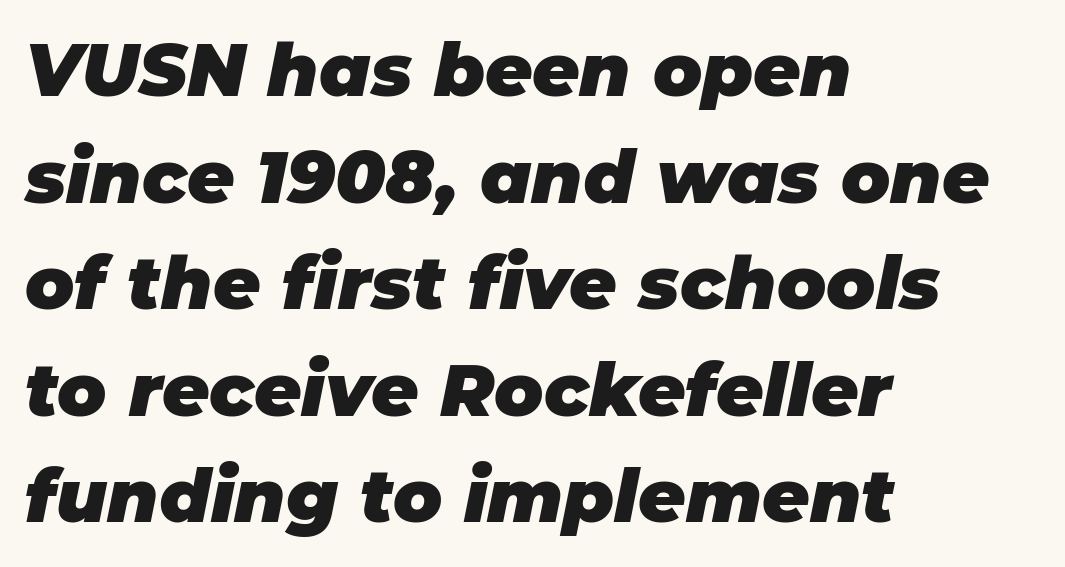
The image shows 73 px heavy type, italic (leaning right); set left-aligned, normal line spacing (1.46x), normal letter spacing, not underlined; low stroke contrast and a large x-height.
